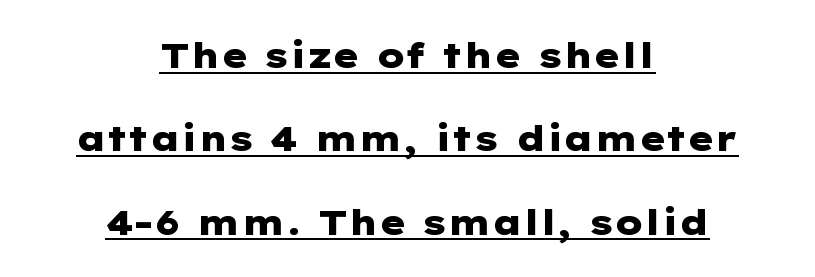
The image shows 35 px heavy, wide sans-serif type, upright; set centered, loose line spacing (2.38x), normal letter spacing, underlined; low stroke contrast and a medium x-height.
